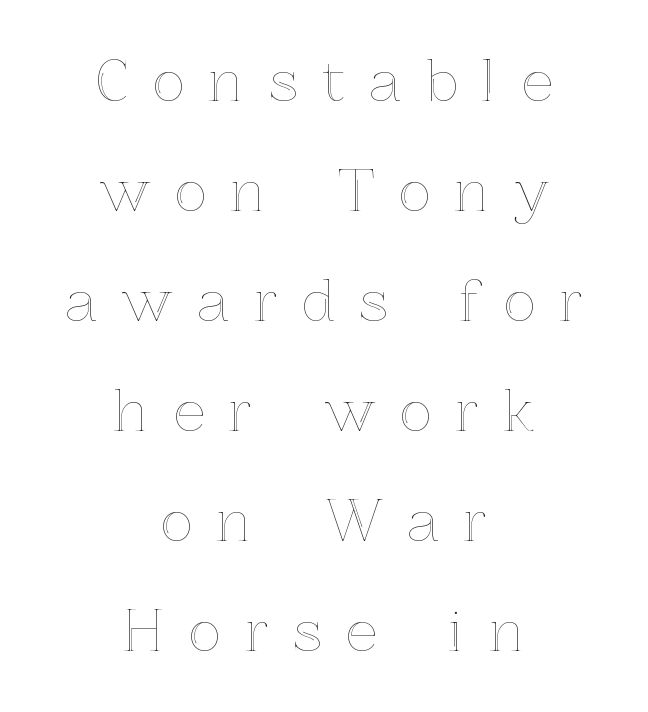
The image shows 55 px text type, upright; set centered, loose line spacing (2.0x), unusually wide letter spacing (+0.45 em), not underlined; a medium x-height.
